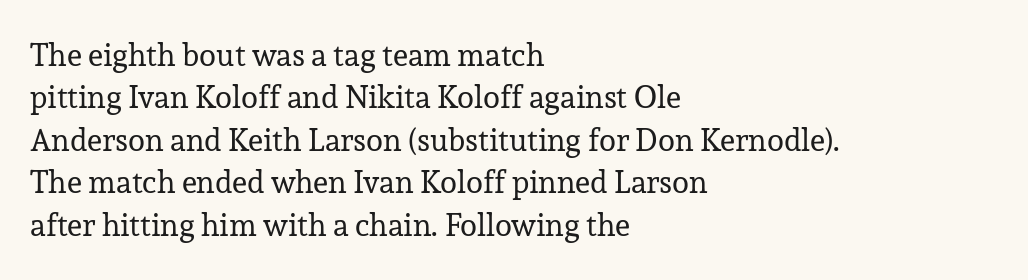
Q: Is the text bold? A: No.
Q: Is the text italic (slanted)? A: No, it is upright.
Q: Is the typeface a serif or a sans-serif typeface? A: Serif.
Q: Is the text underlined? A: No.
Q: How is the paragraph aligned? A: Left-aligned.
Q: Is the spacing between letters normal or unusually wide? A: Normal.
Q: Is the spacing between lines tight, normal or loose? A: Normal.
Q: Width (condensed, normal, or wide)? A: Normal.
Q: Stroke contrast? A: Low.
Q: x-height? A: Medium.
Q: Monospaced? A: No.
